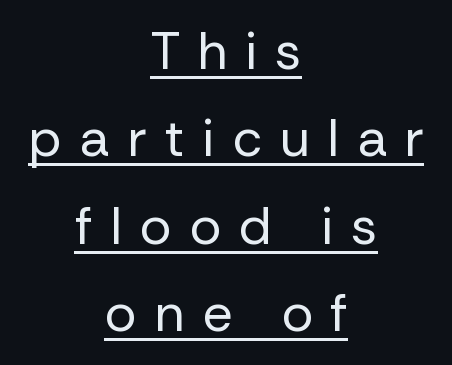
The image shows 53 px regular-weight sans-serif type, upright; set centered, normal line spacing (1.65x), unusually wide letter spacing (+0.33 em), underlined; low stroke contrast and a medium x-height.
